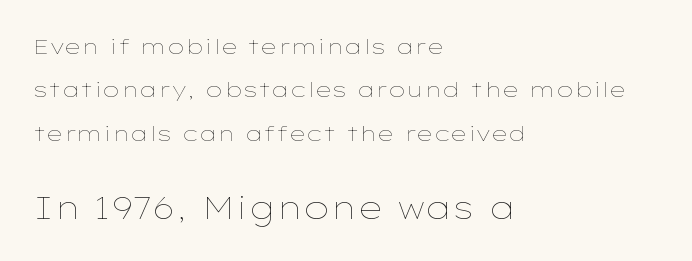
Varying glyph widths throughout — classic text-font behaviour. The lettering holds an erect, upright posture throughout. This rendering leaves character spacing at its baseline value. Larger block? The one below; the one above is distinctly smaller. Leftover space on each line is placed entirely after the last word. Widely set lines give the paragraph a tall, airy silhouette.
